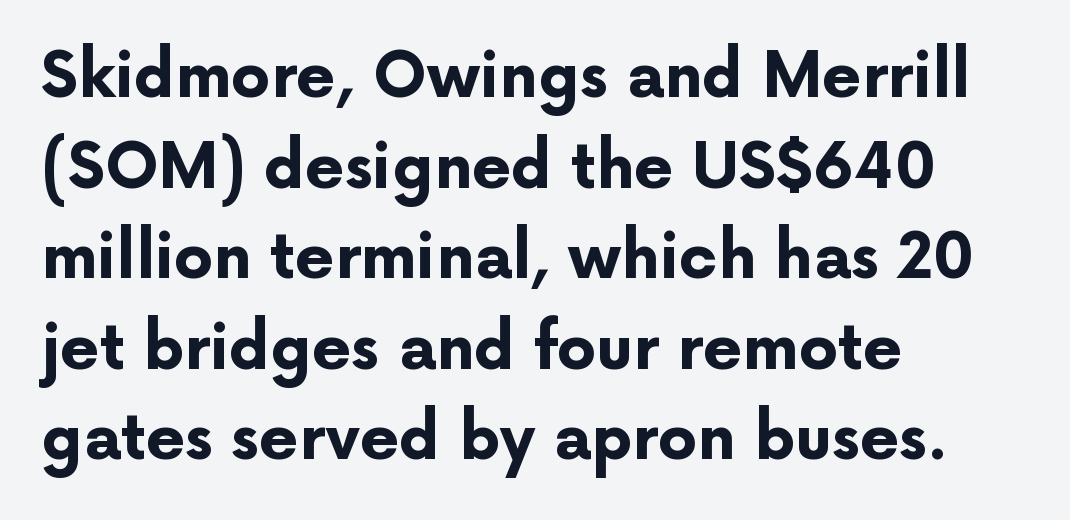
Q: Is the text bold? A: Yes.
Q: Is the text italic (slanted)? A: No, it is upright.
Q: Is the typeface a serif or a sans-serif typeface? A: Sans-serif.
Q: Is the text underlined? A: No.
Q: How is the paragraph aligned? A: Left-aligned.
Q: Is the spacing between letters normal or unusually wide? A: Normal.
Q: Is the spacing between lines tight, normal or loose? A: Normal.
Q: Width (condensed, normal, or wide)? A: Normal.
Q: Stroke contrast? A: Low.
Q: x-height? A: Medium.
Q: Monospaced? A: No.
